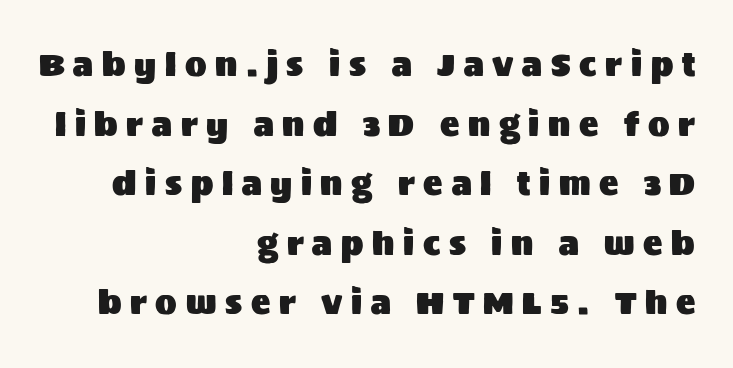
The image shows 32 px sans-serif type, upright; set right-aligned, line spacing 1.86x, unusually wide letter spacing (+0.27 em), not underlined; medium stroke contrast and a large x-height.
